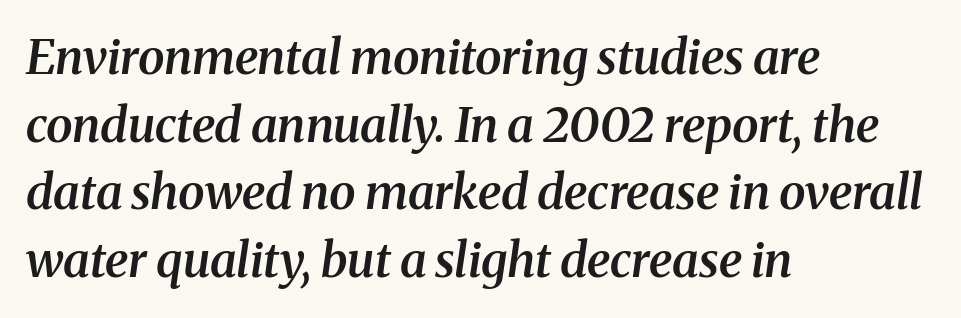
If you measured baseline to baseline, you'd find a middling distance. The line texture is even and compact thanks to regular tracking. The string is rendered with underlining switched off. Which margin do the lines hug? The left one — the right edge is uneven. A typesetter would call this proportional, since set widths differ per character.
